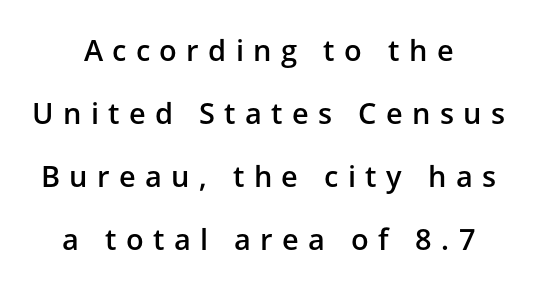
I'd call this a sans setting — the letters go barefoot. Honestly, there is no underline to notice here at all. These lines stack symmetrically, like a column narrowing and widening about its center. This is roman type, the default non-slanted kind.
